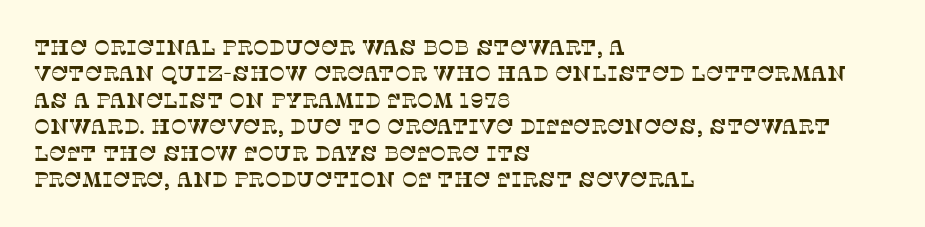
The lines sit at an ordinary, default distance from one another. A clean baseline with only descenders dipping below it. Is the letter spacing exaggerated? No — it looks like the ordinary default. One-word summary of the alignment: left.
